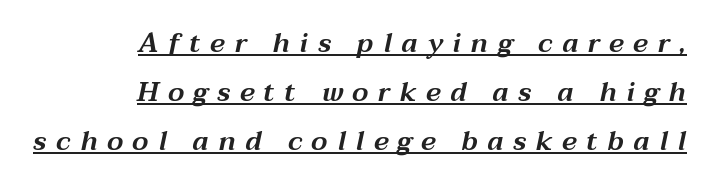
The image shows 27 px text type, italic (leaning right); set right-aligned, line spacing 1.82x, unusually wide letter spacing (+0.35 em), underlined.
